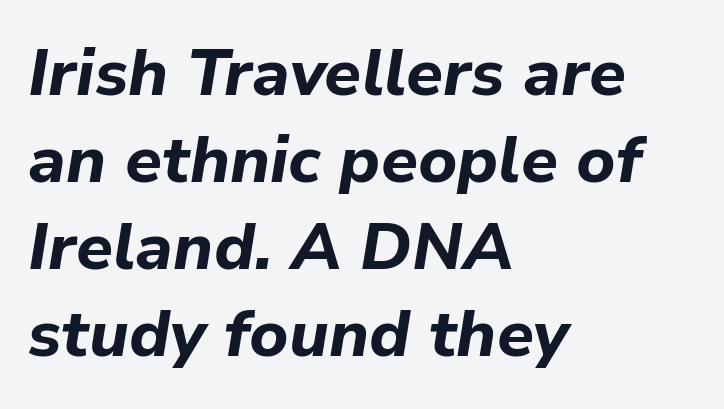
{"italic": "yes", "lean": "right", "slant_degrees": 9, "bold": "yes", "weight": "bold", "width": "normal", "stroke_contrast": "low", "x_height": "medium", "monospaced": "no", "underline": "no", "align": "left", "line_spacing": "normal", "line_spacing_ratio": 1.32, "letter_spacing": "normal", "letter_spacing_em": 0.0, "glyph_px": 66}
